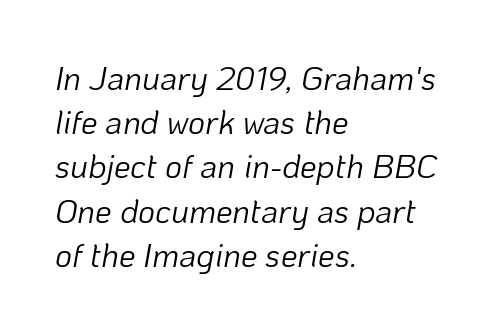
Q: Is the text bold? A: No.
Q: Is the text italic (slanted)? A: Yes, it leans right by about 10 degrees.
Q: Is the text underlined? A: No.
Q: How is the paragraph aligned? A: Left-aligned.
Q: Is the spacing between letters normal or unusually wide? A: Normal.
Q: Is the spacing between lines tight, normal or loose? A: Normal.
Q: Width (condensed, normal, or wide)? A: Normal.
Q: Stroke contrast? A: Low.
Q: x-height? A: Medium.
Q: Monospaced? A: No.
